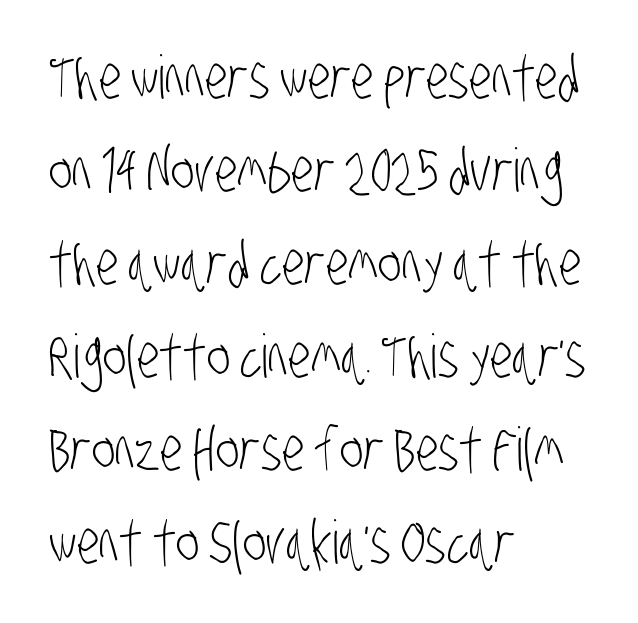
The image shows 60 px light, condensed sans-serif type; set left-aligned, normal line spacing (1.55x), normal letter spacing, not underlined; low stroke contrast and a large x-height.
